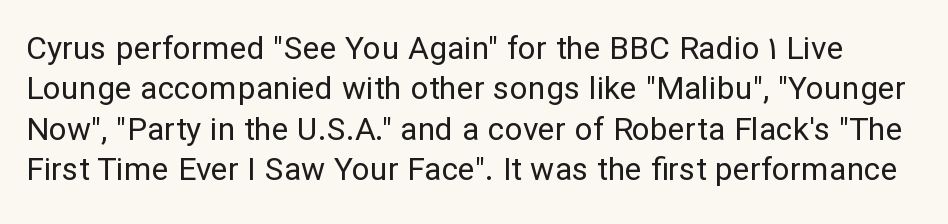
Q: Is the text bold? A: No.
Q: Is the text italic (slanted)? A: No, it is upright.
Q: Is the typeface a serif or a sans-serif typeface? A: Sans-serif.
Q: Is the text underlined? A: No.
Q: Is the spacing between letters normal or unusually wide? A: Normal.
Q: Is the spacing between lines tight, normal or loose? A: Normal.
Q: Width (condensed, normal, or wide)? A: Normal.
Q: Stroke contrast? A: Low.
Q: x-height? A: Medium.
Q: Monospaced? A: No.
